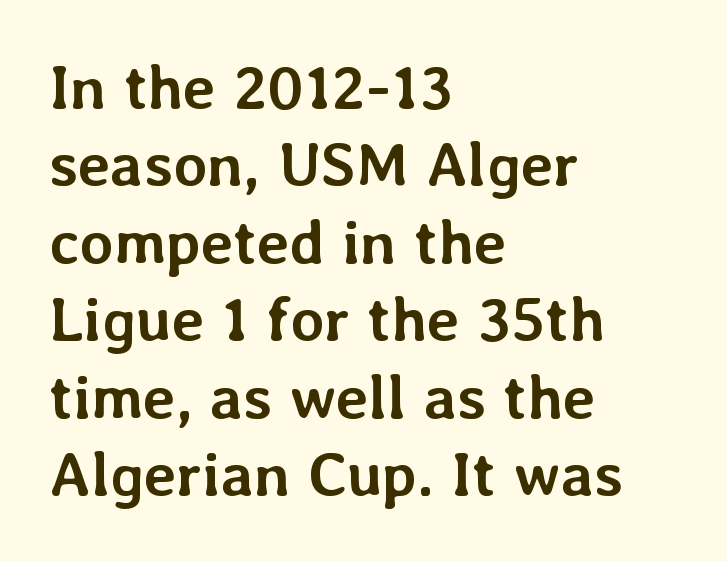
The image shows 62 px semibold type, upright; set left-aligned, normal line spacing (1.25x), normal letter spacing, not underlined; low stroke contrast and a medium x-height.
